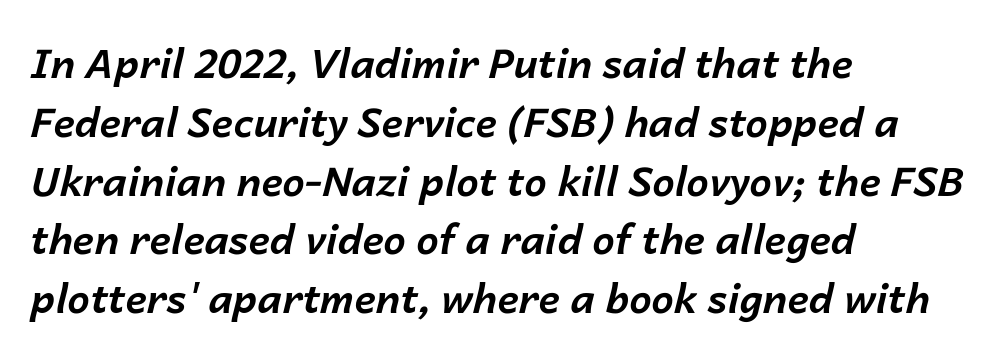
Q: Is the text bold? A: Yes.
Q: Is the text italic (slanted)? A: Yes, it leans right by about 14 degrees.
Q: Is the text underlined? A: No.
Q: How is the paragraph aligned? A: Left-aligned.
Q: Is the spacing between letters normal or unusually wide? A: Normal.
Q: Is the spacing between lines tight, normal or loose? A: Normal.
Q: Width (condensed, normal, or wide)? A: Normal.
Q: Stroke contrast? A: Low.
Q: x-height? A: Medium.
Q: Monospaced? A: No.
